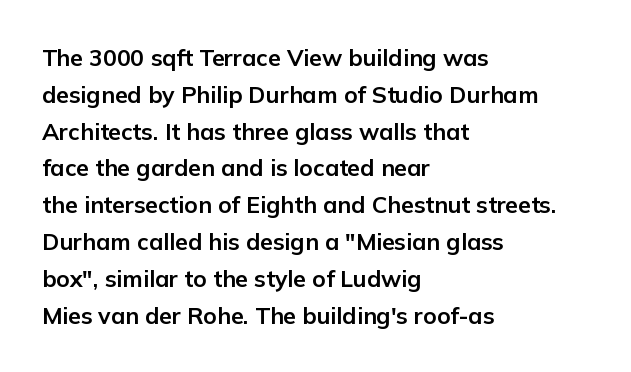
The image shows 23 px bold type, upright; set left-aligned, normal line spacing (1.6x), normal letter spacing, not underlined.
